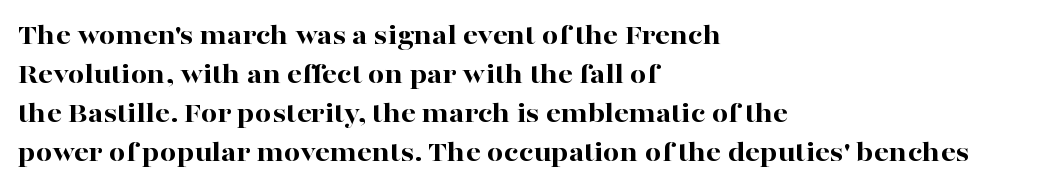
The image shows 29 px bold, wide serif type, upright; set left-aligned, normal line spacing (1.35x), normal letter spacing, not underlined; high stroke contrast and a medium x-height.
